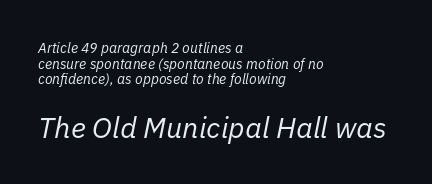
The image shows 29 px regular-weight type, italic (leaning right); set left-aligned, tight line spacing (1.11x), normal letter spacing, not underlined; the second (bottom) block is 2.07x larger; low stroke contrast and a medium x-height.
